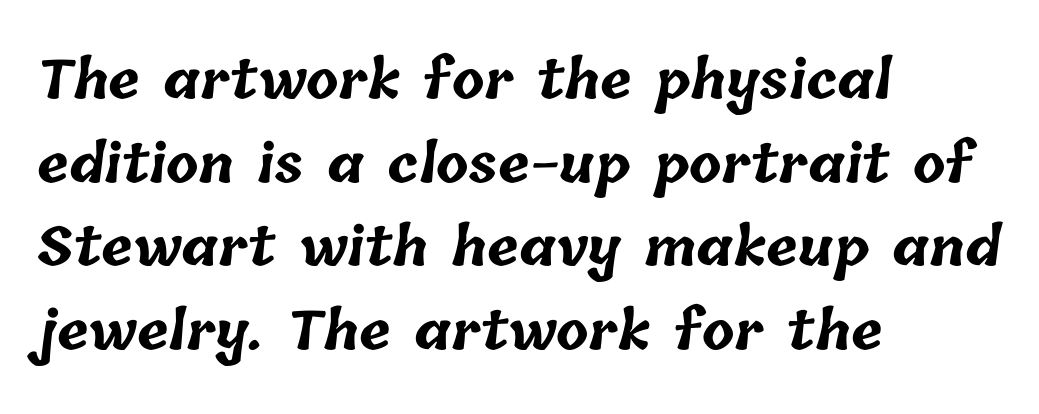
Is the type bold? Yes — the strokes are clearly thick and heavy. Line beginnings align vertically; line endings do not. These lines sit exactly where default settings would place them. Short note: letters normally spaced. The glyphs are unaccompanied by any horizontal stroke below them.
